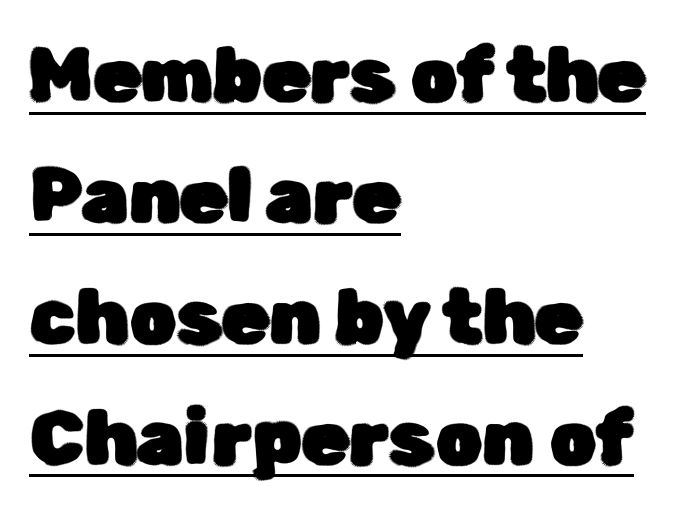
The image shows 76 px sans-serif type, upright; set left-aligned, normal line spacing (1.59x), normal letter spacing, underlined; low stroke contrast and a medium x-height.
